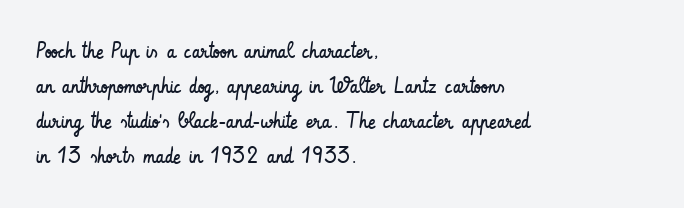
Every stem runs plumb, perpendicular to the baseline. Ink coverage per letter is moderate at most. Does extra space separate the letters? No, they use regular spacing. Line starts are locked; line ends wander. If you measured baseline to baseline, you'd find a middling distance.
